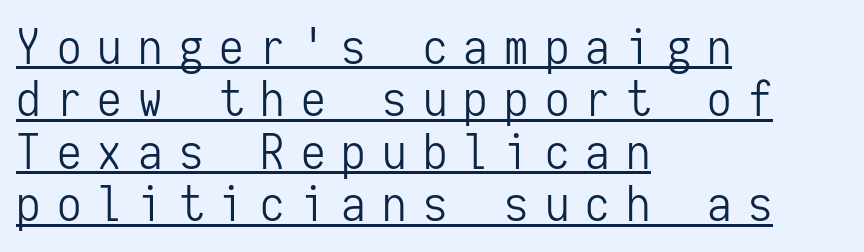
Q: Is the text bold? A: No.
Q: Is the text italic (slanted)? A: No, it is upright.
Q: Is the typeface a serif or a sans-serif typeface? A: Sans-serif.
Q: Is the text underlined? A: Yes.
Q: How is the paragraph aligned? A: Left-aligned.
Q: Is the spacing between letters normal or unusually wide? A: Unusually wide.
Q: Is the spacing between lines tight, normal or loose? A: Tight.
Q: Width (condensed, normal, or wide)? A: Condensed.
Q: Stroke contrast? A: Low.
Q: x-height? A: Medium.
Q: Monospaced? A: Yes.
